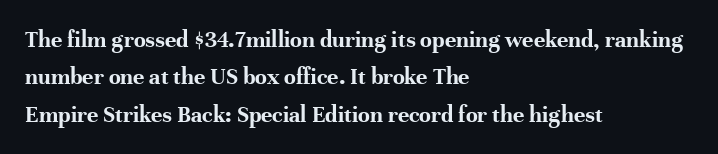
{"italic": "no", "bold": "yes", "underline": "no", "align": "left", "line_spacing": "normal", "line_spacing_ratio": 1.56, "letter_spacing": "normal", "letter_spacing_em": 0.0, "glyph_px": 24}
